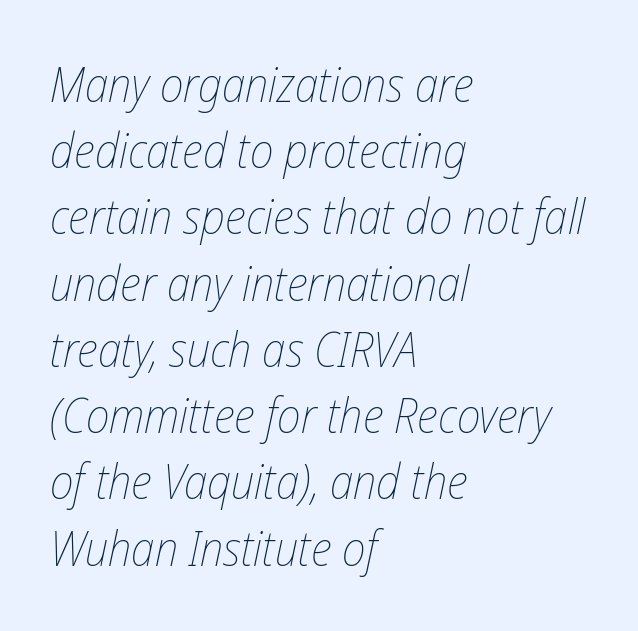
You can tell it's italic because the verticals aren't actually vertical. Observe the ordinary spacing: letters are neighbours, not strangers. Leftover space on each line is placed entirely after the last word. If you measured baseline to baseline, you'd find a middling distance. Bold? No — there's no thickening of the strokes.
